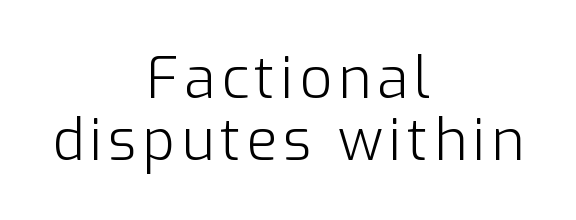
{"serif": "no", "italic": "no", "bold": "no", "weight": "light", "width": "normal", "stroke_contrast": "low", "x_height": "medium", "monospaced": "no", "underline": "no", "align": "center", "line_spacing": "tight", "line_spacing_ratio": 1.09, "glyph_px": 57}
